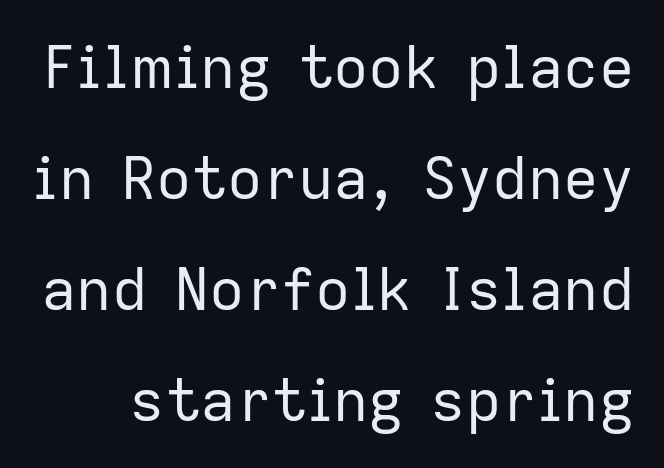
Q: Is the text bold? A: No.
Q: Is the text italic (slanted)? A: No, it is upright.
Q: Is the typeface a serif or a sans-serif typeface? A: Sans-serif.
Q: Is the text underlined? A: No.
Q: Is the spacing between letters normal or unusually wide? A: Normal.
Q: Width (condensed, normal, or wide)? A: Normal.
Q: Stroke contrast? A: Low.
Q: x-height? A: Medium.
Q: Monospaced? A: No.
